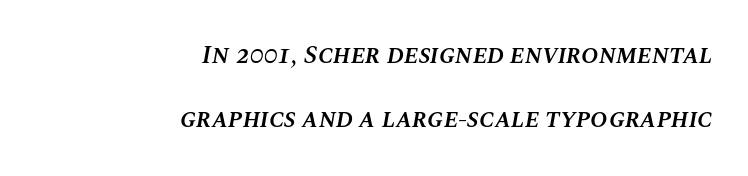
Q: Is the text bold? A: Semi-bold.
Q: Is the text italic (slanted)? A: Yes, it leans right by about 10 degrees.
Q: Is the text underlined? A: No.
Q: How is the paragraph aligned? A: Right-aligned.
Q: Is the spacing between letters normal or unusually wide? A: Normal.
Q: Is the spacing between lines tight, normal or loose? A: Loose.
